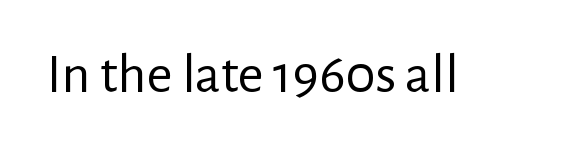
Check where the strokes stop: nothing finishes them off — pure sans. The rendering keeps characters at their native spacing. Lines of text with bare space underneath. No extra ink here — the face is not bold. You could not count columns in this text — the font is proportionally spaced. The axis of the letterforms is exactly vertical.
